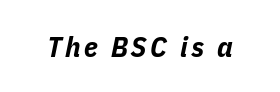
Q: Is the text bold? A: Yes.
Q: Is the text italic (slanted)? A: Yes, it leans right by about 11 degrees.
Q: Is the text underlined? A: No.
Q: Width (condensed, normal, or wide)? A: Condensed.
Q: Stroke contrast? A: Low.
Q: x-height? A: Medium.
Q: Monospaced? A: No.
